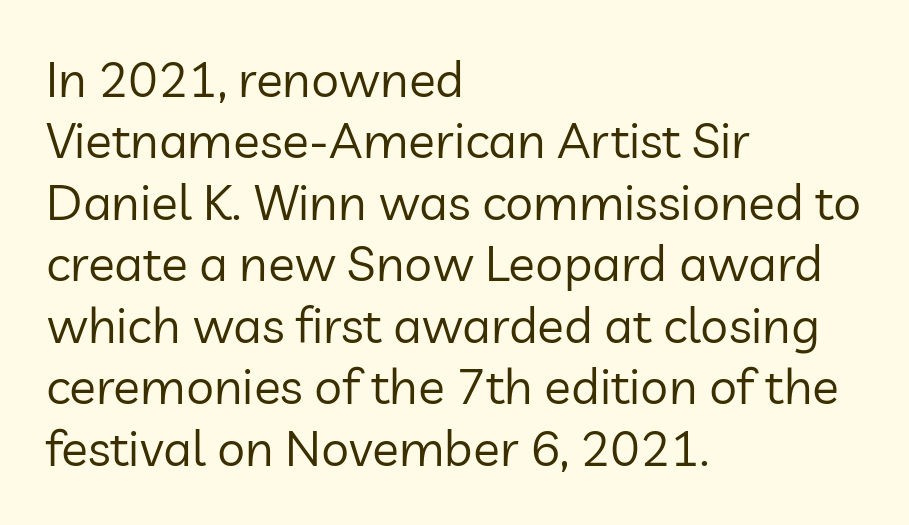
The image shows 50 px regular-weight sans-serif type, upright; set left-aligned, line spacing 1.23x, normal letter spacing, not underlined; low stroke contrast and a medium x-height.
